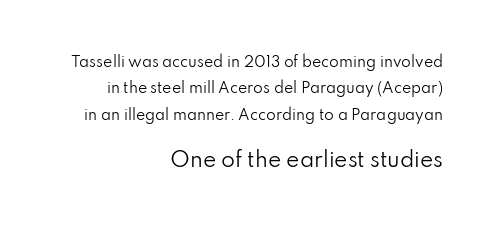
Q: Is the text bold? A: No.
Q: Is the text italic (slanted)? A: No, it is upright.
Q: Is the text underlined? A: No.
Q: How is the paragraph aligned? A: Right-aligned.
Q: Is the spacing between letters normal or unusually wide? A: Normal.
Q: Which block of text is set in a larger size, the first (top) or the second (bottom)? A: The second (bottom) one.
